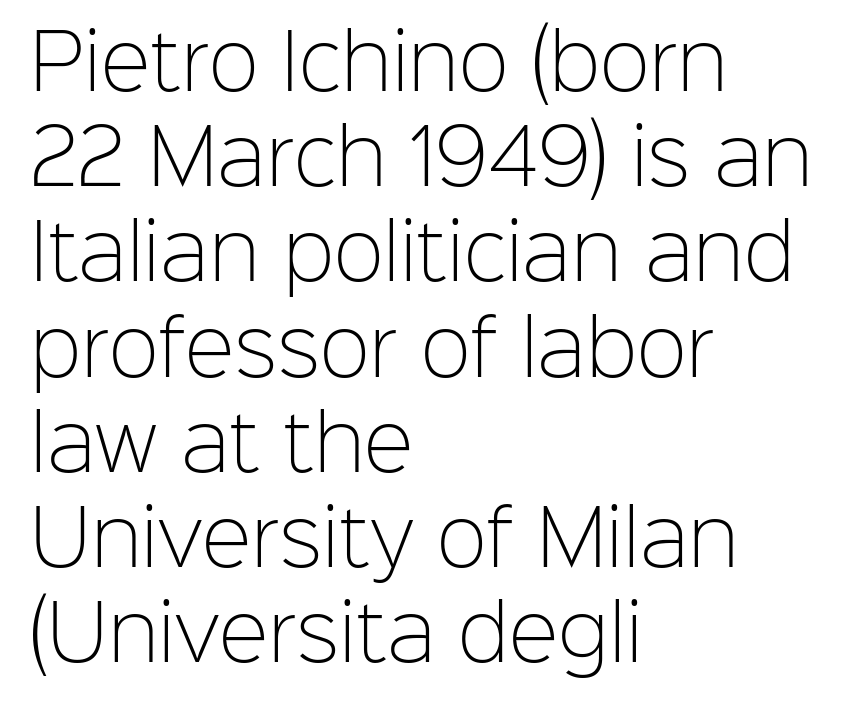
{"serif": "no", "italic": "no", "bold": "no", "weight": "light", "width": "normal", "stroke_contrast": "low", "x_height": "medium", "monospaced": "no", "underline": "no", "align": "left", "line_spacing": "normal", "line_spacing_ratio": 1.27, "letter_spacing": "normal", "letter_spacing_em": 0.0, "glyph_px": 75}
